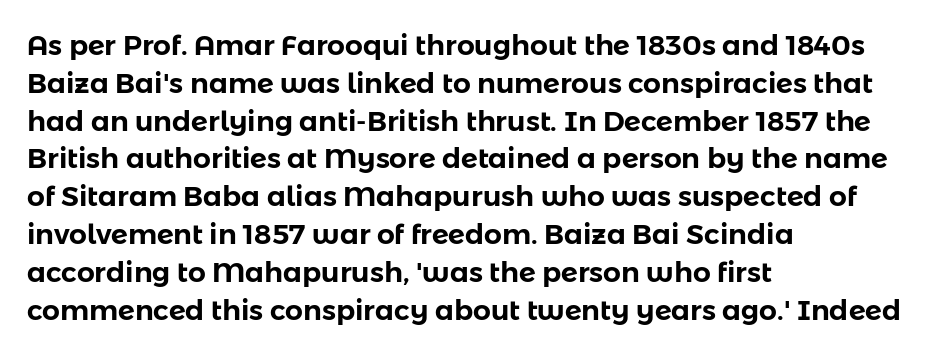
The image shows 28 px sans-serif type, upright; set left-aligned, normal line spacing (1.35x), normal letter spacing, not underlined; low stroke contrast and a medium x-height.
